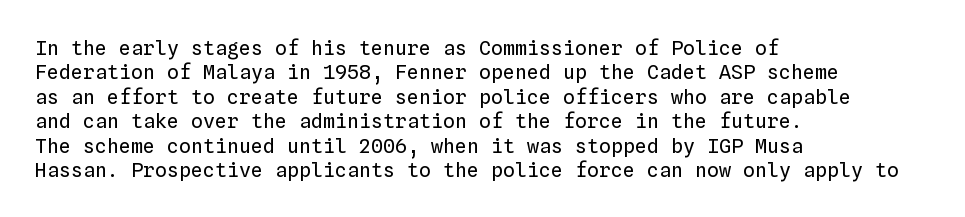
The image shows 20 px text type, upright; set left-aligned, line spacing 1.22x, normal letter spacing, not underlined.
